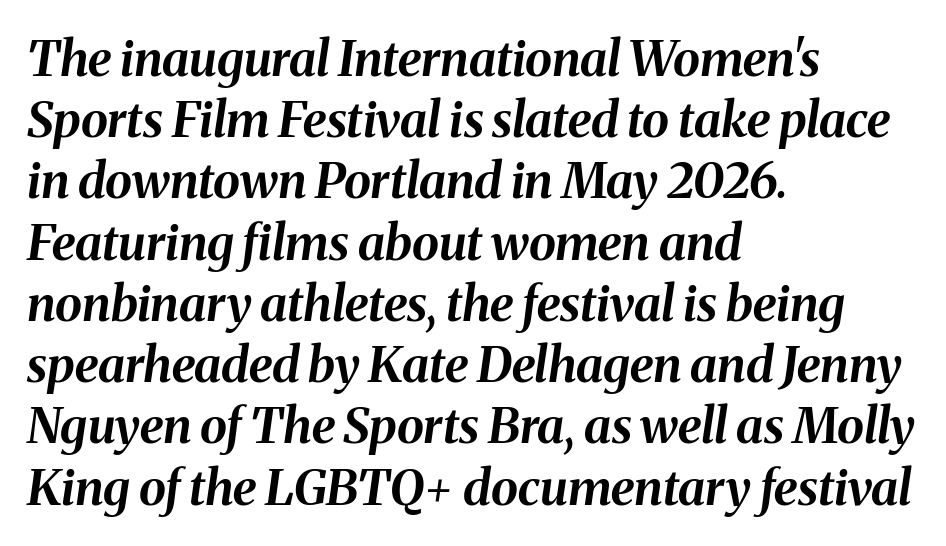
Only glyphs here, with clear space below each row. The letters sit at their default tracking, neither squeezed nor spread. The specimen reads as italic at a glance. A student would call this left alignment; a typographer would say flush left, rag right. You'd pick this weight for a headline — it's a proper bold.
